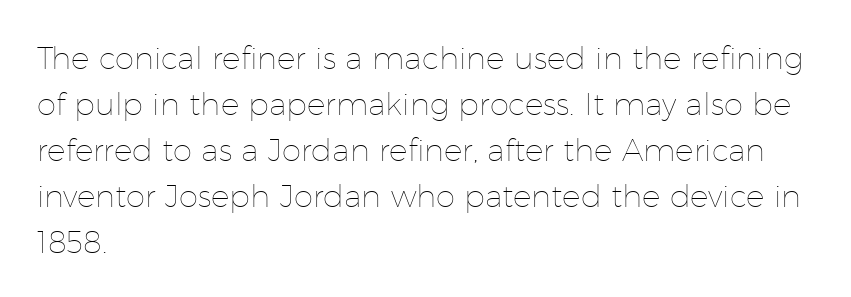
Q: Is the text bold? A: No.
Q: Is the text italic (slanted)? A: No, it is upright.
Q: Is the text underlined? A: No.
Q: How is the paragraph aligned? A: Left-aligned.
Q: Is the spacing between letters normal or unusually wide? A: Normal.
Q: Is the spacing between lines tight, normal or loose? A: Normal.
Q: Width (condensed, normal, or wide)? A: Normal.
Q: Stroke contrast? A: Low.
Q: x-height? A: Medium.
Q: Monospaced? A: No.
